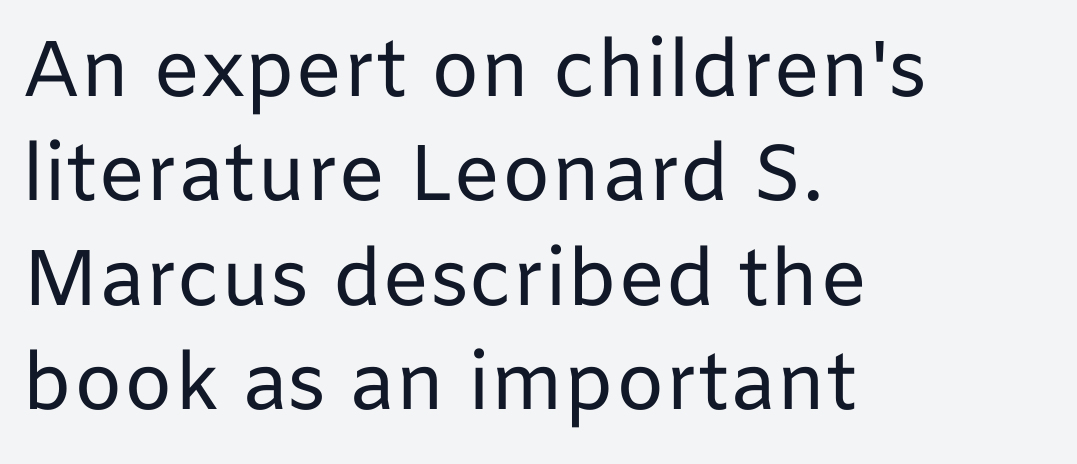
Q: Is the text bold? A: No.
Q: Is the text italic (slanted)? A: No, it is upright.
Q: Is the typeface a serif or a sans-serif typeface? A: Sans-serif.
Q: Is the text underlined? A: No.
Q: How is the paragraph aligned? A: Left-aligned.
Q: Is the spacing between letters normal or unusually wide? A: Normal.
Q: Is the spacing between lines tight, normal or loose? A: Normal.
Q: Width (condensed, normal, or wide)? A: Normal.
Q: Stroke contrast? A: Low.
Q: x-height? A: Medium.
Q: Monospaced? A: No.
